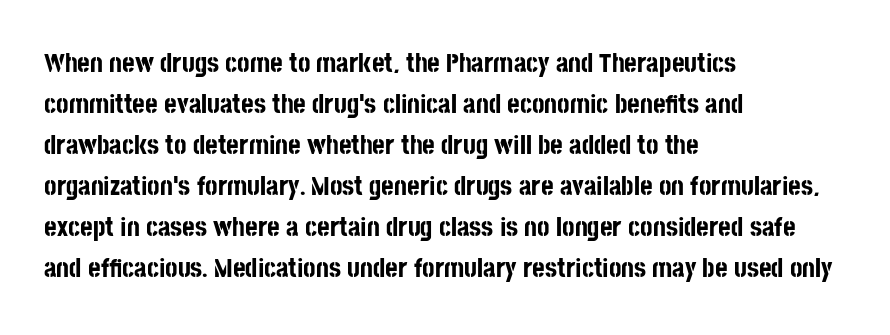
{"italic": "no", "bold": "yes", "underline": "no", "align": "left", "line_spacing": "normal", "line_spacing_ratio": 1.52, "letter_spacing": "normal", "letter_spacing_em": 0.0, "glyph_px": 27}
